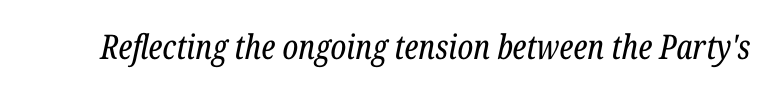
Q: Is the text bold? A: No.
Q: Is the text italic (slanted)? A: Yes, it leans right by about 12 degrees.
Q: Is the typeface a serif or a sans-serif typeface? A: Serif.
Q: Is the text underlined? A: No.
Q: Is the spacing between letters normal or unusually wide? A: Normal.
Q: Width (condensed, normal, or wide)? A: Condensed.
Q: Stroke contrast? A: Low.
Q: x-height? A: Medium.
Q: Monospaced? A: No.
